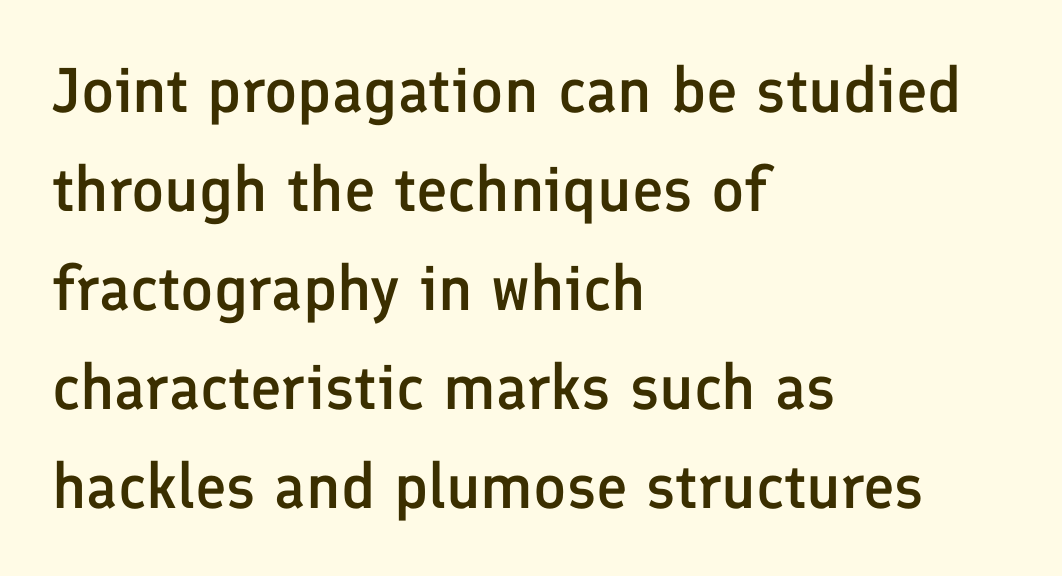
The image shows 63 px semibold sans-serif type, upright; set left-aligned, normal line spacing (1.57x), normal letter spacing, not underlined; low stroke contrast and a medium x-height.
